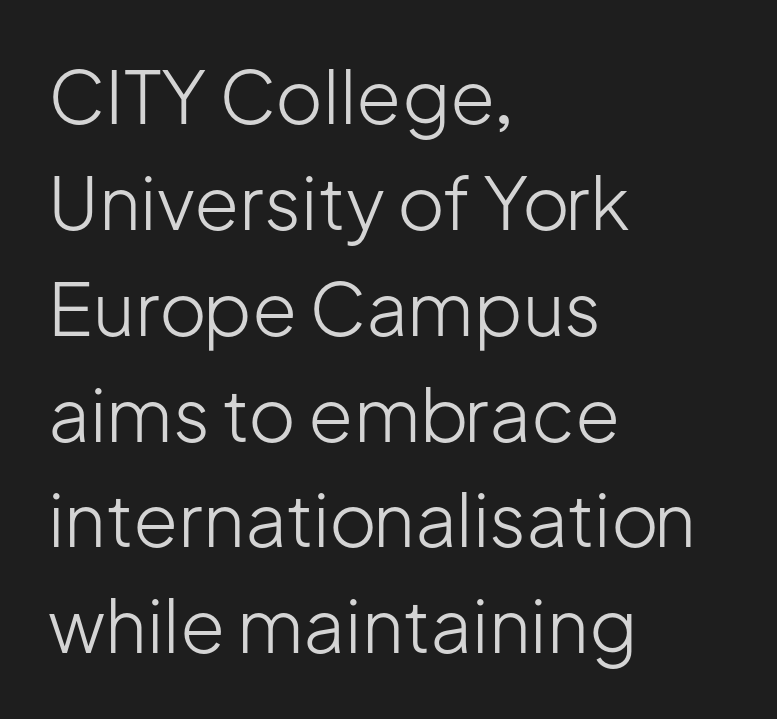
{"serif": "no", "italic": "no", "bold": "no", "weight": "light", "width": "normal", "stroke_contrast": "low", "x_height": "medium", "monospaced": "no", "underline": "no", "align": "left", "line_spacing": "normal", "line_spacing_ratio": 1.45, "letter_spacing": "normal", "letter_spacing_em": 0.0, "glyph_px": 73}
